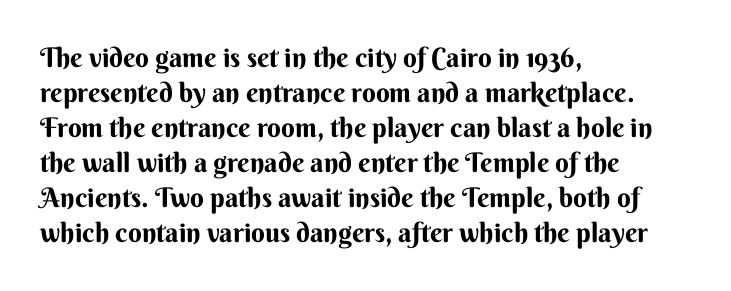
In CSS terms this would be text-align: left. Does the lettering tilt? It doesn't — this is upright. The strip under each line holds only bare page. Each word holds together tightly as a unit, with standard inter-letter gaps. These lines sit exactly where default settings would place them.
